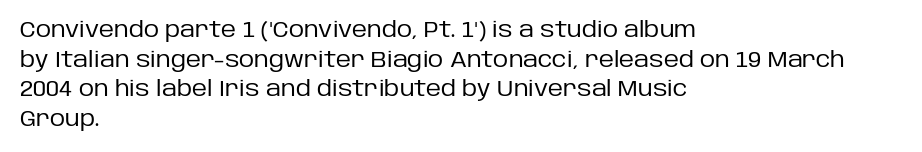
Quick note: underline off. Do the letters lean? They stand straight. The text block is weighted toward the left margin, trailing off unevenly rightward. This rendering leaves character spacing at its baseline value. Vertical spacing — default.
